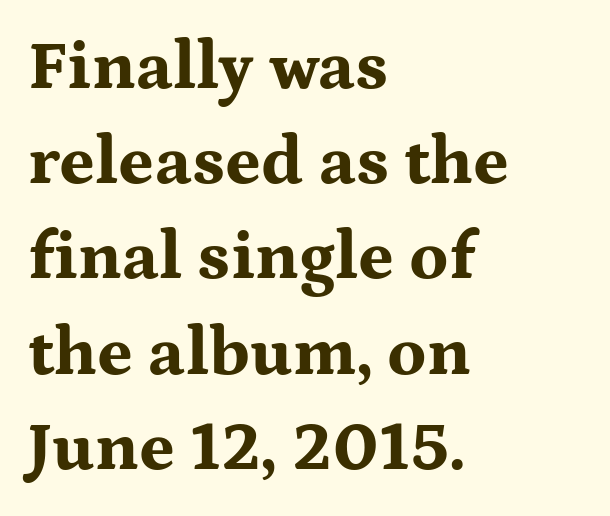
Notice how descenders clear the ascenders below comfortably — that's standard leading. This sample has the flowing, uneven cadence of proportional lettering. The tracking reads as untouched default to a designer's eye. This rendering employs a face with finishing strokes, i.e., a serif. Its strokes are broad and dark, the hallmark of bold type. The font's upright variant was chosen for this text.
